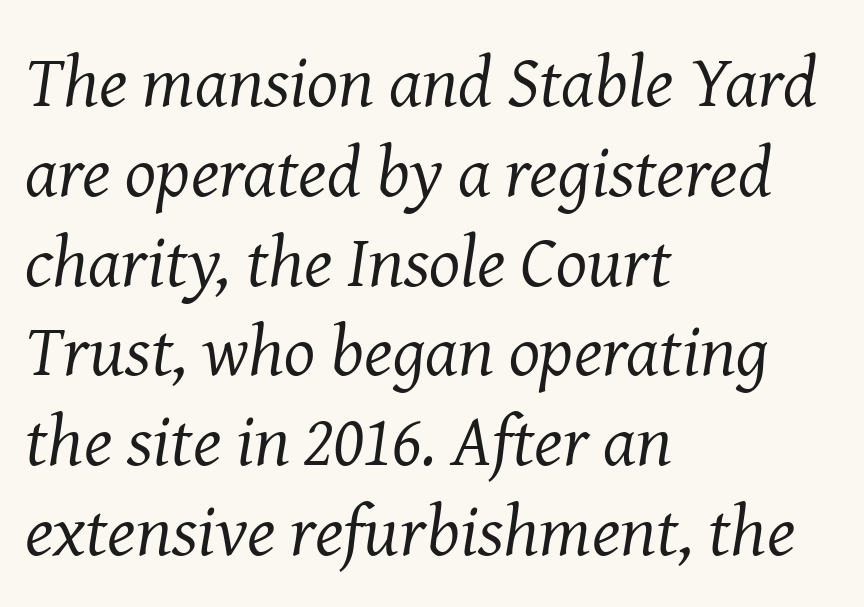
Which margin do the lines hug? The left one — the right edge is uneven. What stands out about the letter spacing? Nothing — it is the standard amount. The glyphs look as if they've been sheared to an angle. This sample has the flowing, uneven cadence of proportional lettering. Type without underlining.
